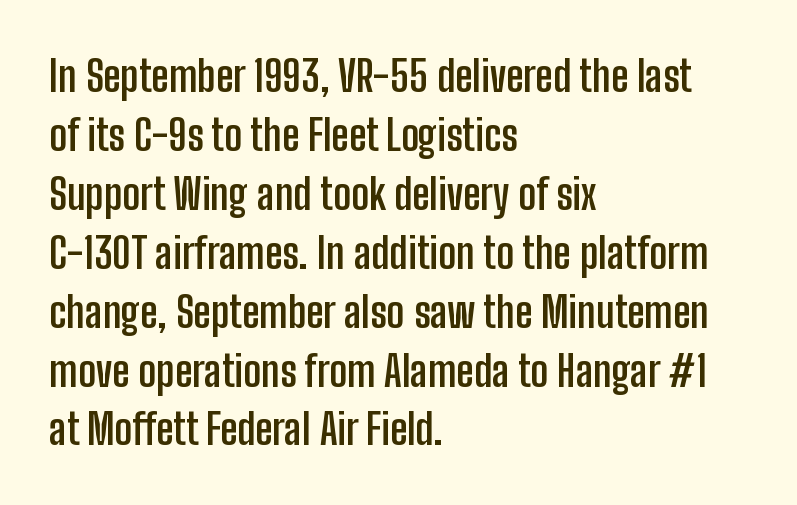
Q: Is the text bold? A: Yes.
Q: Is the text italic (slanted)? A: No, it is upright.
Q: Is the typeface a serif or a sans-serif typeface? A: Sans-serif.
Q: Is the text underlined? A: No.
Q: How is the paragraph aligned? A: Left-aligned.
Q: Is the spacing between letters normal or unusually wide? A: Normal.
Q: Is the spacing between lines tight, normal or loose? A: Normal.
Q: Width (condensed, normal, or wide)? A: Condensed.
Q: Stroke contrast? A: Low.
Q: x-height? A: Medium.
Q: Monospaced? A: No.
